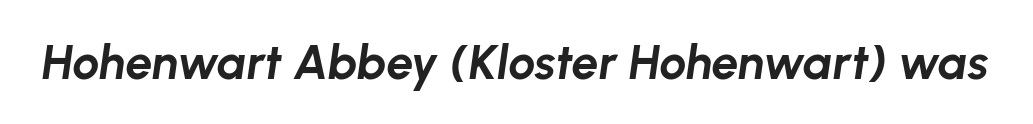
The image shows 48 px bold type, italic (leaning right); set normal letter spacing, not underlined; low stroke contrast and a medium x-height.
